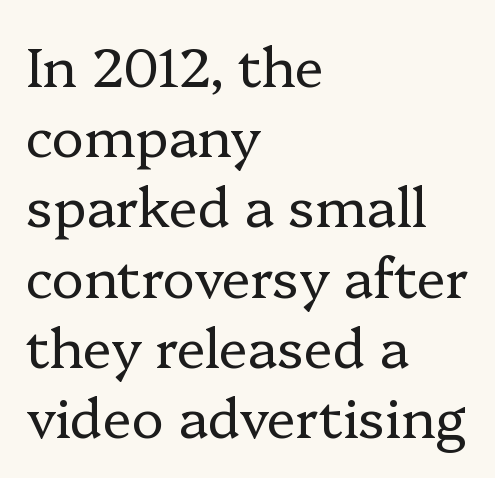
The image shows 54 px regular-weight serif type, upright; set left-aligned, normal line spacing (1.3x), normal letter spacing, not underlined; low stroke contrast and a medium x-height.
